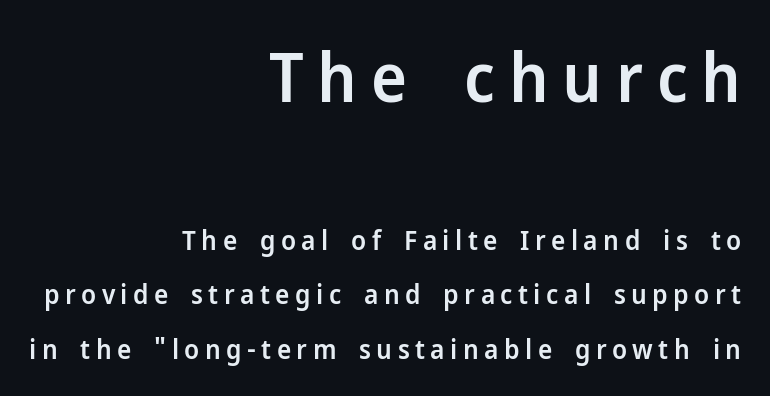
Q: Is the text bold? A: Semi-bold.
Q: Is the text italic (slanted)? A: No, it is upright.
Q: Is the typeface a serif or a sans-serif typeface? A: Sans-serif.
Q: Is the text underlined? A: No.
Q: How is the paragraph aligned? A: Right-aligned.
Q: Is the spacing between letters normal or unusually wide? A: Unusually wide.
Q: Is the spacing between lines tight, normal or loose? A: Loose.
Q: Which block of text is set in a larger size, the first (top) or the second (bottom)? A: The first (top) one.
Q: Width (condensed, normal, or wide)? A: Normal.
Q: Stroke contrast? A: Low.
Q: x-height? A: Medium.
Q: Monospaced? A: No.
